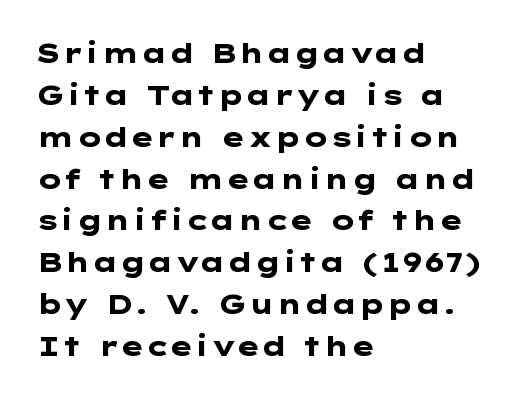
Q: Is the text bold? A: Yes.
Q: Is the text italic (slanted)? A: No, it is upright.
Q: Is the text underlined? A: No.
Q: How is the paragraph aligned? A: Left-aligned.
Q: Is the spacing between letters normal or unusually wide? A: Normal.
Q: Is the spacing between lines tight, normal or loose? A: Normal.
